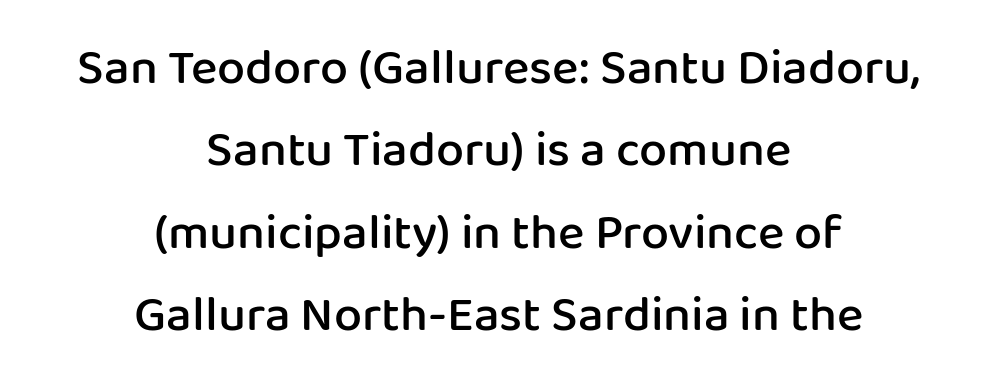
Q: Is the text bold? A: Semi-bold.
Q: Is the text italic (slanted)? A: No, it is upright.
Q: Is the typeface a serif or a sans-serif typeface? A: Sans-serif.
Q: Is the text underlined? A: No.
Q: How is the paragraph aligned? A: Centered.
Q: Is the spacing between letters normal or unusually wide? A: Normal.
Q: Is the spacing between lines tight, normal or loose? A: Normal.
Q: Width (condensed, normal, or wide)? A: Normal.
Q: Stroke contrast? A: Low.
Q: x-height? A: Medium.
Q: Monospaced? A: No.
